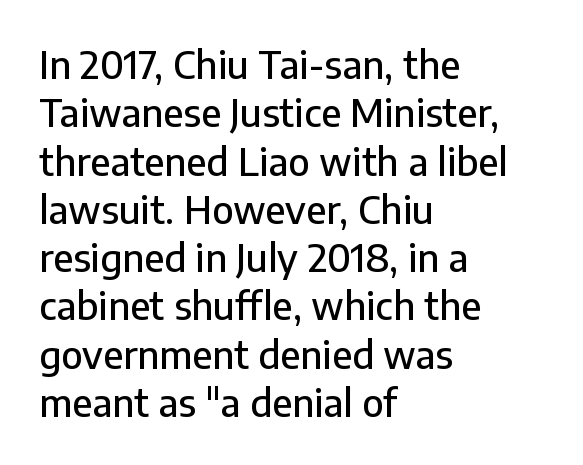
{"serif": "no", "italic": "no", "width": "normal", "stroke_contrast": "low", "x_height": "medium", "monospaced": "no", "underline": "no", "align": "left", "line_spacing": "normal", "line_spacing_ratio": 1.27, "letter_spacing": "normal", "letter_spacing_em": 0.0, "glyph_px": 38}
